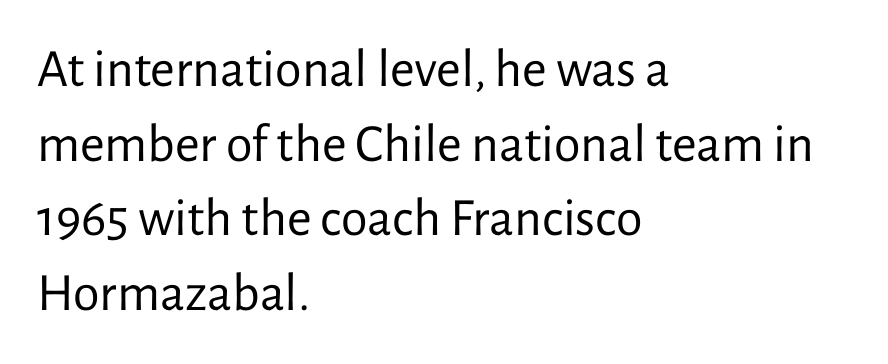
Caption: standard tracking, unaltered. No italicization has been applied; the sample stays upright. Casual observation: everything's shoved over to the left. Each stroke keeps to a modest, everyday thickness or less.
